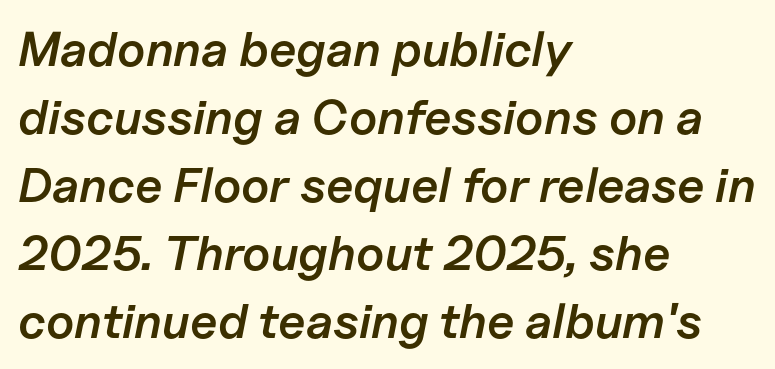
The image shows 49 px semibold type, italic (leaning right); set left-aligned, normal line spacing (1.39x), normal letter spacing, not underlined; low stroke contrast and a medium x-height.
